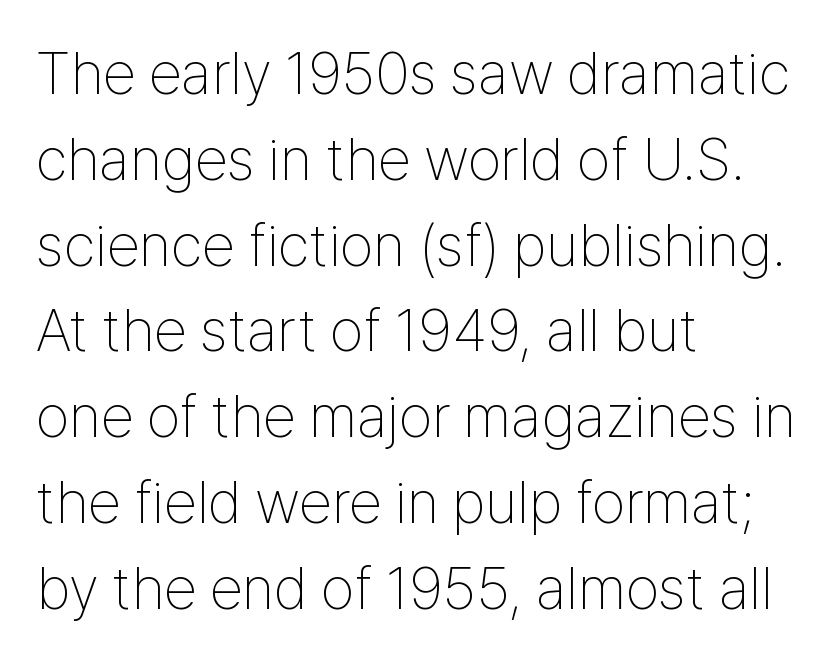
Q: Is the text bold? A: No.
Q: Is the text italic (slanted)? A: No, it is upright.
Q: Is the typeface a serif or a sans-serif typeface? A: Sans-serif.
Q: Is the text underlined? A: No.
Q: How is the paragraph aligned? A: Left-aligned.
Q: Is the spacing between letters normal or unusually wide? A: Normal.
Q: Is the spacing between lines tight, normal or loose? A: Normal.
Q: Width (condensed, normal, or wide)? A: Condensed.
Q: Stroke contrast? A: Low.
Q: x-height? A: Medium.
Q: Monospaced? A: No.
